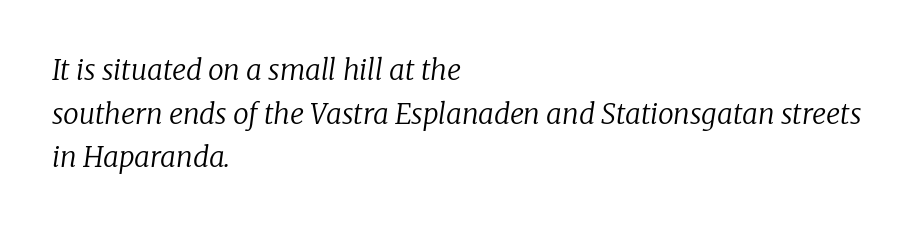
The image shows 28 px regular-weight serif type, italic (leaning right); set left-aligned, normal line spacing (1.56x), normal letter spacing, not underlined; low stroke contrast and a medium x-height.
